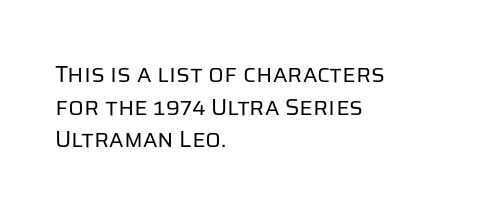
The image shows 23 px text type, upright; set left-aligned, normal line spacing (1.42x), normal letter spacing, not underlined.
